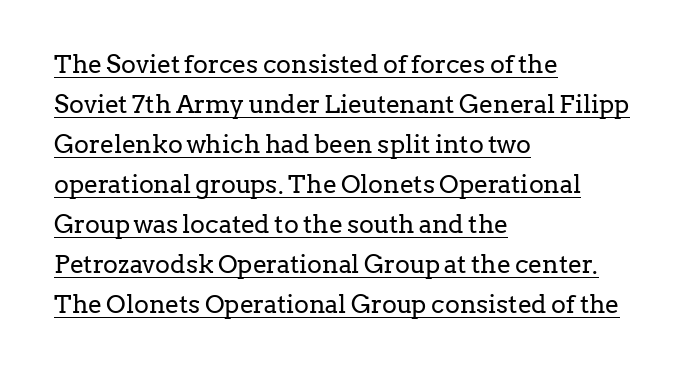
Q: Is the text bold? A: No.
Q: Is the text italic (slanted)? A: No, it is upright.
Q: Is the text underlined? A: Yes.
Q: How is the paragraph aligned? A: Left-aligned.
Q: Is the spacing between letters normal or unusually wide? A: Normal.
Q: Is the spacing between lines tight, normal or loose? A: Normal.
